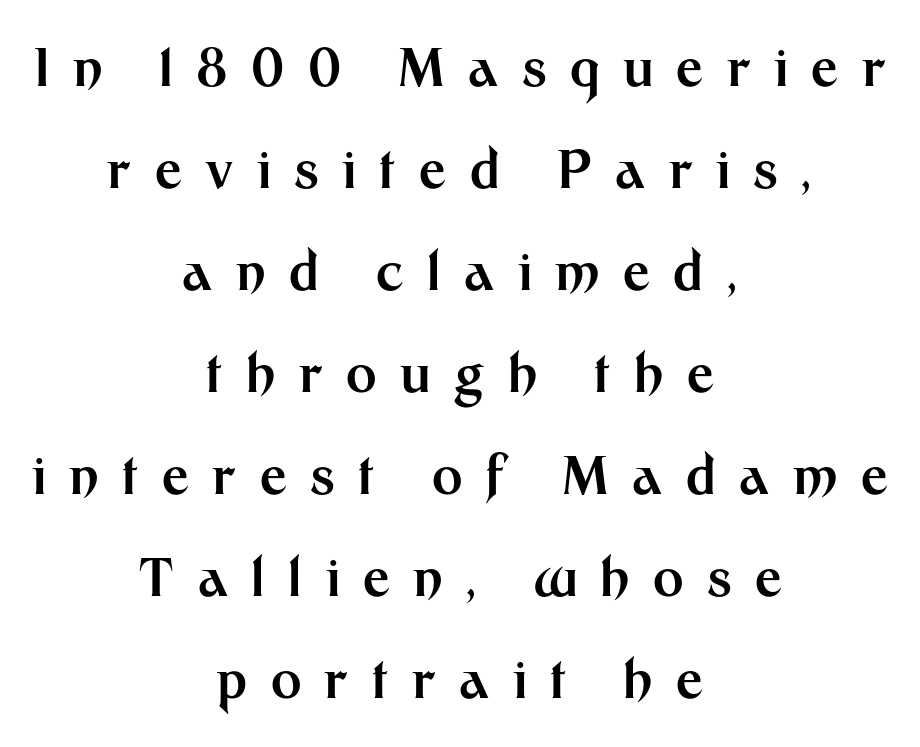
The image shows 52 px bold sans-serif type, upright; set centered, loose line spacing (1.96x), unusually wide letter spacing (+0.45 em), not underlined; medium stroke contrast and a medium x-height.
